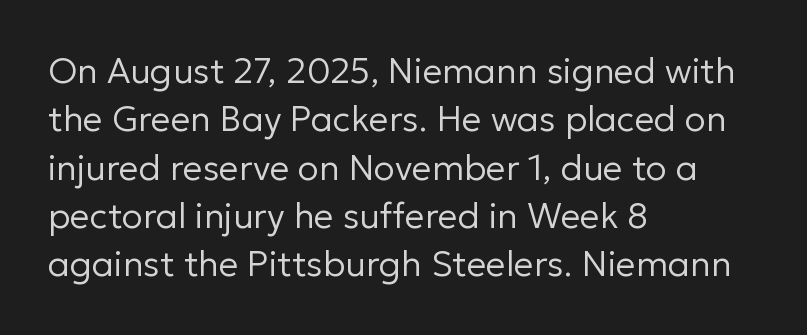
Q: Is the text bold? A: No.
Q: Is the text italic (slanted)? A: No, it is upright.
Q: Is the typeface a serif or a sans-serif typeface? A: Sans-serif.
Q: Is the text underlined? A: No.
Q: How is the paragraph aligned? A: Left-aligned.
Q: Is the spacing between letters normal or unusually wide? A: Normal.
Q: Is the spacing between lines tight, normal or loose? A: Normal.
Q: Width (condensed, normal, or wide)? A: Normal.
Q: Stroke contrast? A: Low.
Q: x-height? A: Medium.
Q: Monospaced? A: No.
